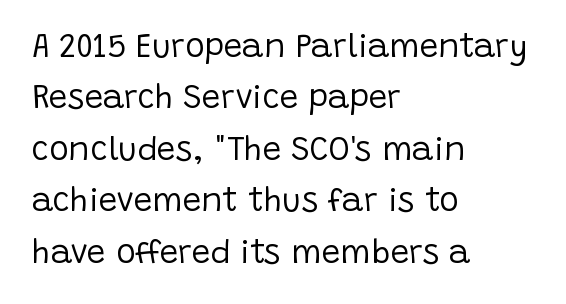
Q: Is the text bold? A: No.
Q: Is the text italic (slanted)? A: No, it is upright.
Q: Is the typeface a serif or a sans-serif typeface? A: Sans-serif.
Q: Is the text underlined? A: No.
Q: How is the paragraph aligned? A: Left-aligned.
Q: Is the spacing between letters normal or unusually wide? A: Normal.
Q: Is the spacing between lines tight, normal or loose? A: Normal.
Q: Width (condensed, normal, or wide)? A: Normal.
Q: Stroke contrast? A: Low.
Q: x-height? A: Large.
Q: Monospaced? A: No.
